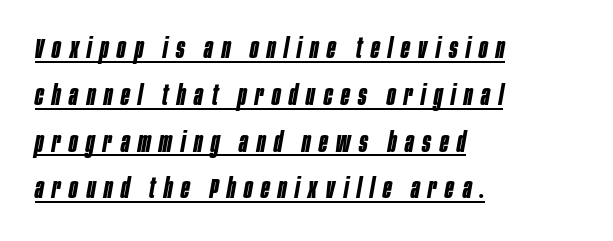
{"italic": "yes", "lean": "right", "slant_degrees": 10, "bold": "yes", "weight": "bold", "width": "condensed", "stroke_contrast": "low", "x_height": "large", "monospaced": "no", "underline": "yes", "align": "left", "line_spacing": "normal", "line_spacing_ratio": 1.67, "letter_spacing": "wide", "letter_spacing_em": 0.31, "glyph_px": 28}
